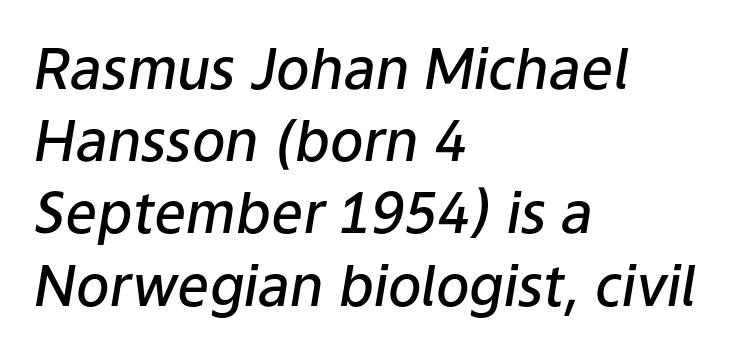
If you drew a ruler down the left edge, every line would touch it. This is moderately heavy type, rendered in semibold. Successive baselines arrive at the customary interval. Nothing unusual about the tracking: characters are spaced as the font intends. The strip under each line holds only bare page. Character widths vary here, with narrow letters taking less room than wide ones.
